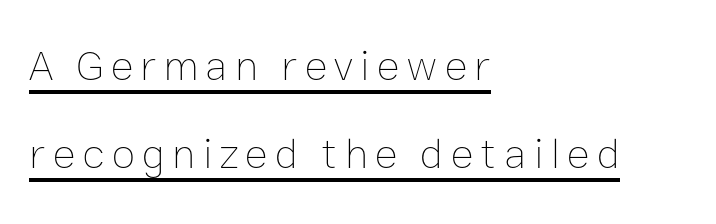
Vertical stems look standard width or narrower in stroke. Is this a fixed-width face? No — the glyphs have proportional, varying widths. Posture: straight, roman, zero tilt. In designer terms, the underline attribute is active on this setting. A typesetter would call this leading open, well beyond the default.
